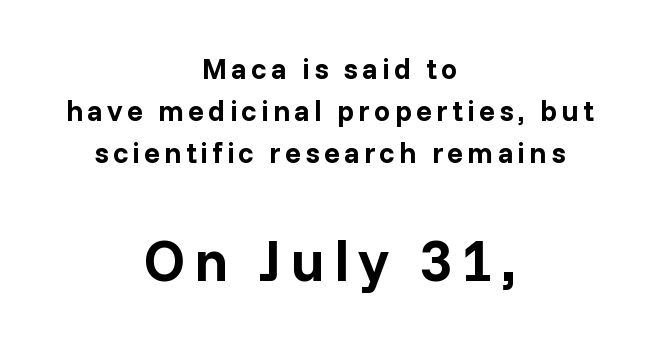
{"serif": "no", "italic": "no", "bold": "yes", "weight": "bold", "width": "normal", "stroke_contrast": "low", "x_height": "medium", "monospaced": "no", "underline": "no", "align": "center", "line_spacing": "normal", "line_spacing_ratio": 1.45, "larger_block": "second", "size_ratio": 2.0, "glyph_px": 58}
